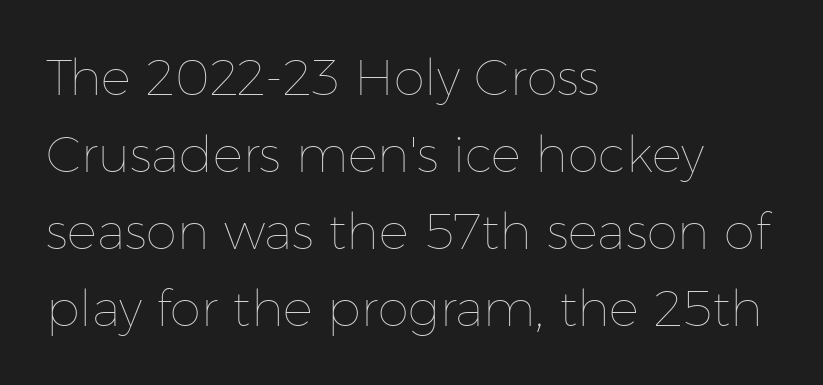
{"italic": "no", "bold": "no", "weight": "thin", "width": "normal", "stroke_contrast": "low", "x_height": "medium", "monospaced": "no", "underline": "no", "align": "left", "line_spacing": "normal", "line_spacing_ratio": 1.54, "letter_spacing": "normal", "letter_spacing_em": 0.0, "glyph_px": 50}
